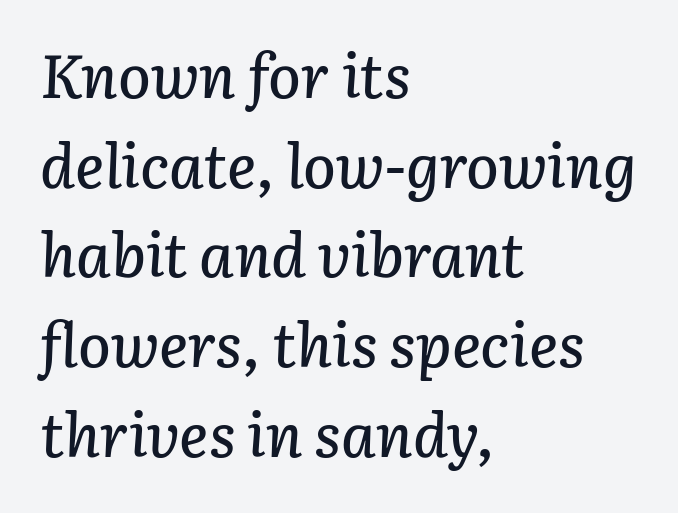
The image shows 61 px text type, italic (leaning right); set left-aligned, normal line spacing (1.47x), normal letter spacing, not underlined; low stroke contrast and a medium x-height.
